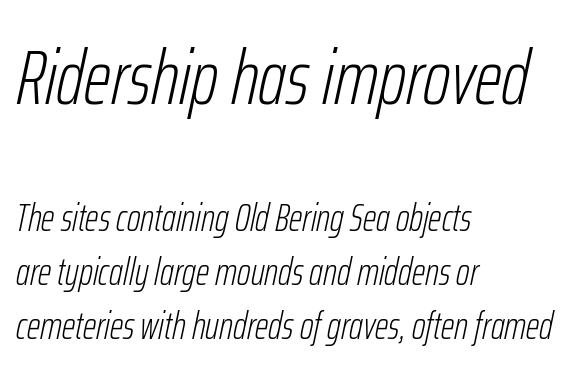
Q: Is the text bold? A: No.
Q: Is the text italic (slanted)? A: Yes, it leans right by about 12 degrees.
Q: Is the text underlined? A: No.
Q: How is the paragraph aligned? A: Left-aligned.
Q: Is the spacing between letters normal or unusually wide? A: Normal.
Q: Is the spacing between lines tight, normal or loose? A: Normal.
Q: Which block of text is set in a larger size, the first (top) or the second (bottom)? A: The first (top) one.
Q: Width (condensed, normal, or wide)? A: Condensed.
Q: Stroke contrast? A: Low.
Q: x-height? A: Medium.
Q: Monospaced? A: No.
